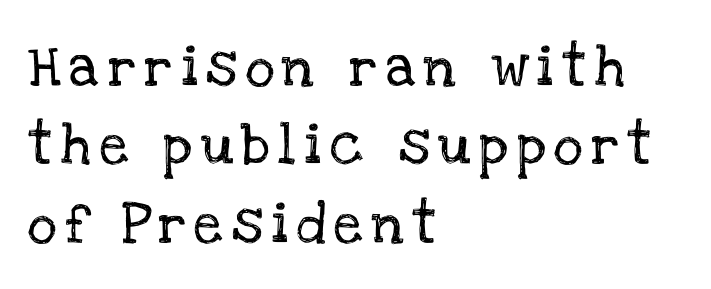
{"serif": "yes", "italic": "no", "width": "normal", "stroke_contrast": "low", "x_height": "large", "monospaced": "no", "underline": "no", "align": "left", "line_spacing": "loose", "line_spacing_ratio": 1.91, "letter_spacing": "wide", "letter_spacing_em": 0.21, "glyph_px": 41}
